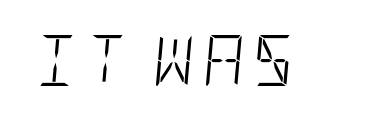
Type without underlining. This is not heavy type; no bold has been used. There's an unmistakable incline to the writing here.
